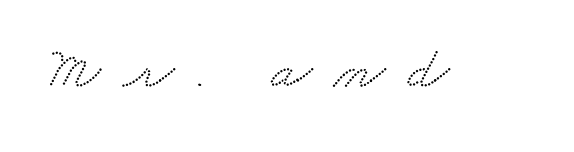
{"serif": "yes", "width": "wide", "stroke_contrast": "low", "x_height": "small", "monospaced": "no", "underline": "no", "letter_spacing": "wide", "letter_spacing_em": 0.38, "glyph_px": 59}
